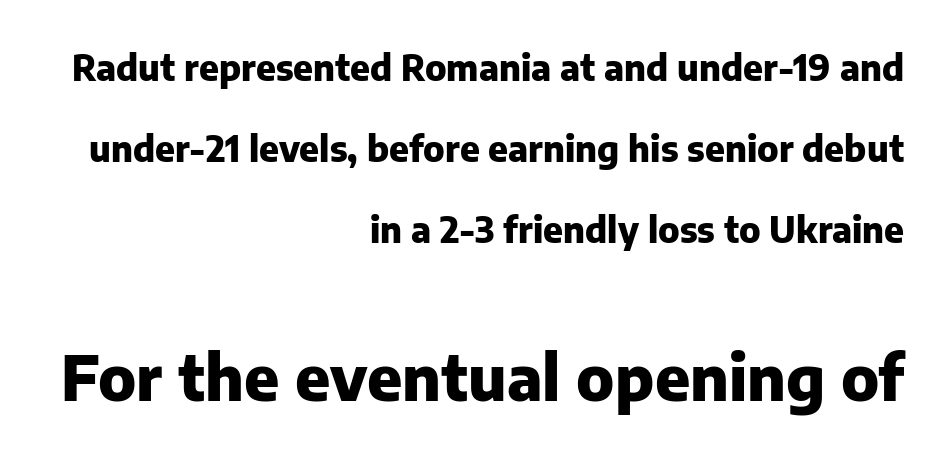
Do the characters align in a grid? No, the font is proportional. Quick note: interline space is abundant. The tracking reads as untouched default to a designer's eye. The passage shown is emphatically bold. A student would notice the bottom passage is typeset larger than what precedes it.
